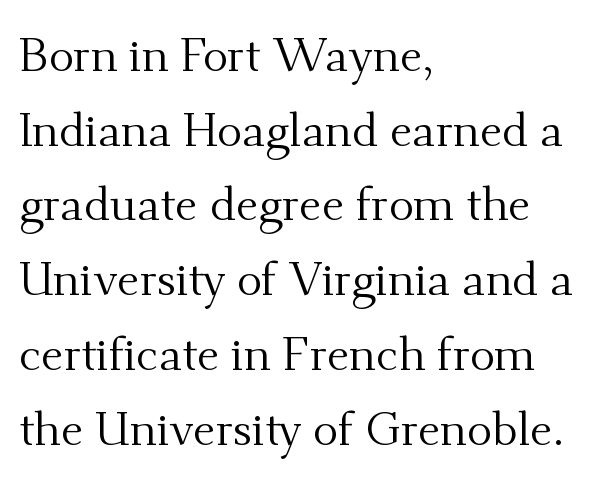
Q: Is the text bold? A: No.
Q: Is the text italic (slanted)? A: No, it is upright.
Q: Is the typeface a serif or a sans-serif typeface? A: Serif.
Q: Is the text underlined? A: No.
Q: How is the paragraph aligned? A: Left-aligned.
Q: Is the spacing between letters normal or unusually wide? A: Normal.
Q: Is the spacing between lines tight, normal or loose? A: Normal.
Q: Width (condensed, normal, or wide)? A: Normal.
Q: Stroke contrast? A: Medium.
Q: x-height? A: Small.
Q: Monospaced? A: No.
